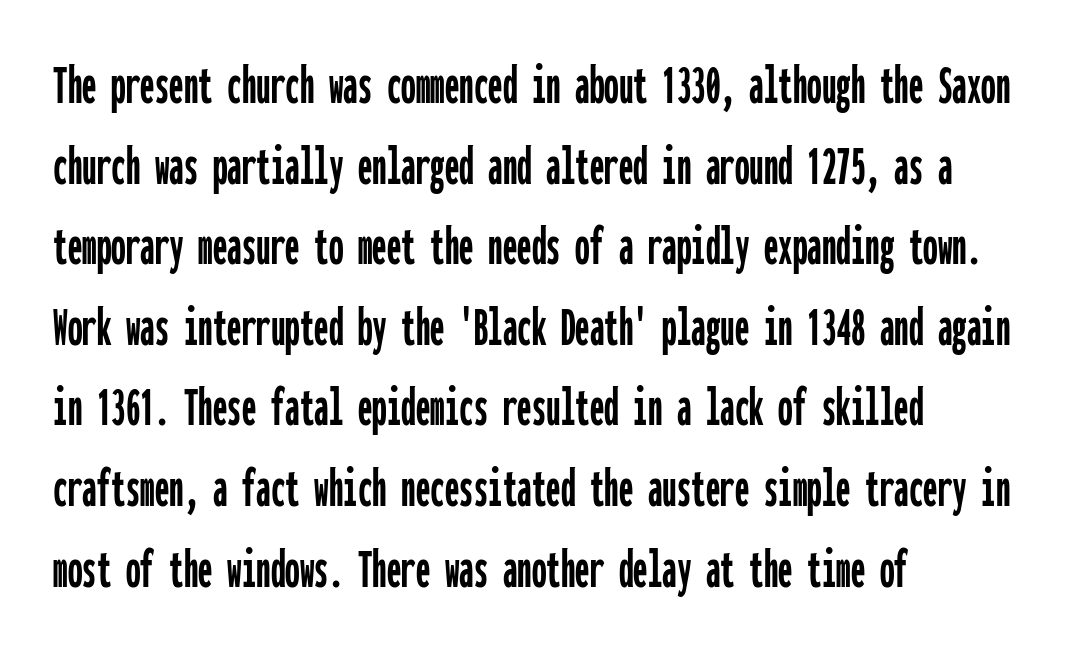
Bare-footed words on every line. Nothing sits at the stroke ends, so this counts as sans-serif. A typesetter would call this monospace, since all characters share one set width. The lettering holds an erect, upright posture throughout. Spacing between characters is what you'd get straight out of the box. Which margin do the lines hug? The left one — the right edge is uneven.
